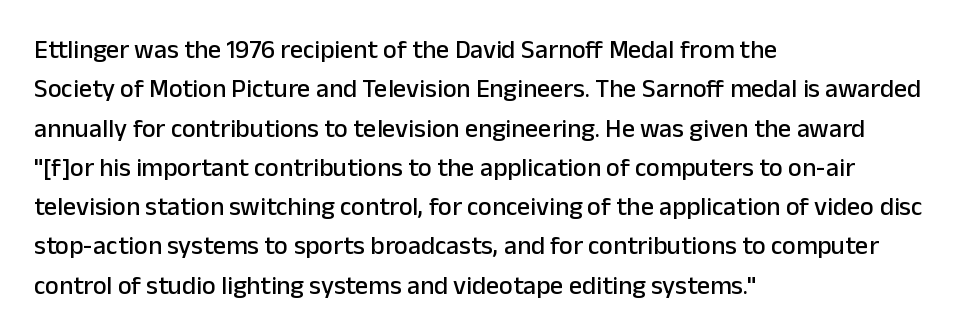
The image shows 26 px text type, upright; set left-aligned, normal line spacing (1.51x), normal letter spacing, not underlined.
